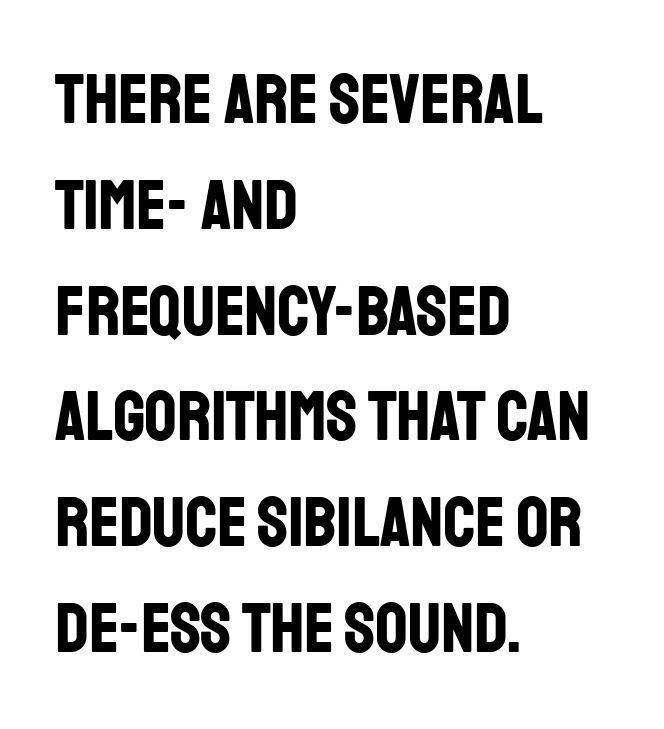
The image shows 71 px bold, condensed sans-serif type, upright; set left-aligned, normal line spacing (1.49x), normal letter spacing, not underlined; low stroke contrast and a large x-height.
